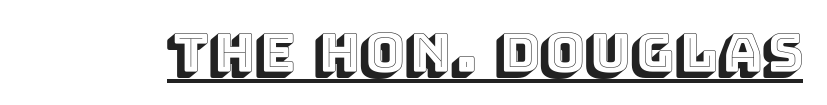
The letters sit at their default tracking, neither squeezed nor spread. The lettering holds an erect, upright posture throughout. The lettering is marked with a stroke running underneath it. Looks like regular typesetting: each glyph gets only the width it needs.
